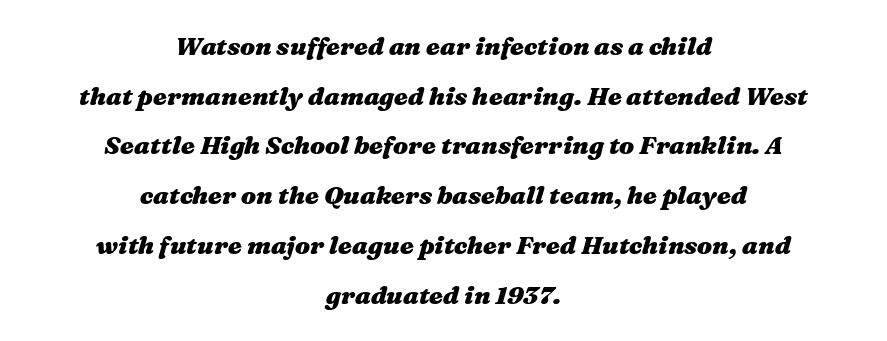
{"italic": "yes", "lean": "right", "slant_degrees": 16, "bold": "yes", "underline": "no", "align": "center", "line_spacing": "loose", "line_spacing_ratio": 1.99, "letter_spacing": "normal", "letter_spacing_em": 0.0, "glyph_px": 25}
